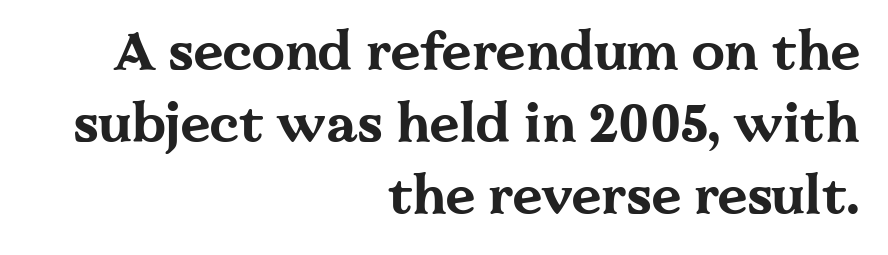
Q: Is the text bold? A: Yes.
Q: Is the text italic (slanted)? A: No, it is upright.
Q: Is the typeface a serif or a sans-serif typeface? A: Serif.
Q: Is the text underlined? A: No.
Q: How is the paragraph aligned? A: Right-aligned.
Q: Is the spacing between letters normal or unusually wide? A: Normal.
Q: Is the spacing between lines tight, normal or loose? A: Normal.
Q: Width (condensed, normal, or wide)? A: Wide.
Q: Stroke contrast? A: Medium.
Q: x-height? A: Medium.
Q: Monospaced? A: No.
